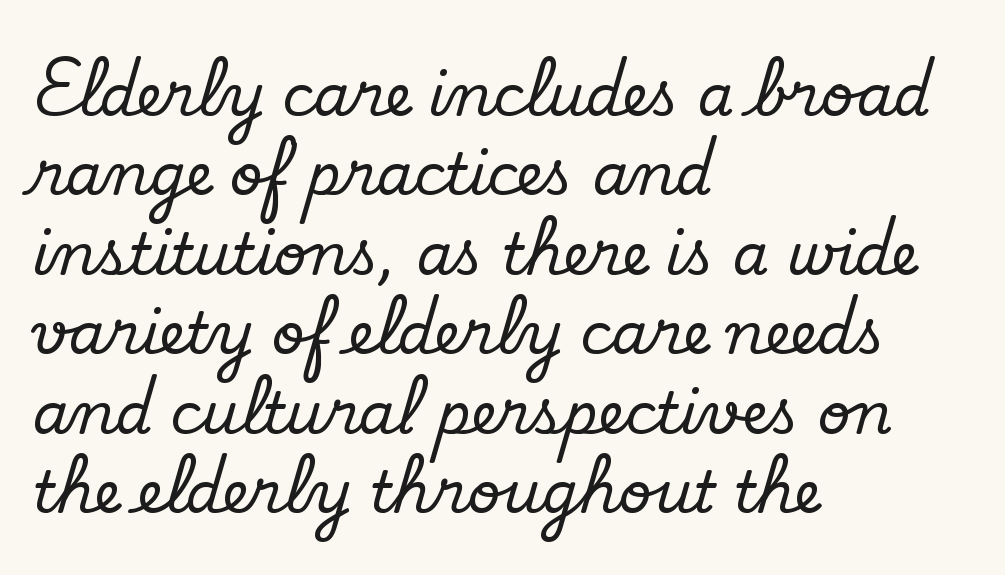
Q: Is the text italic (slanted)? A: Yes.
Q: Is the typeface a serif or a sans-serif typeface? A: Serif.
Q: Is the text underlined? A: No.
Q: How is the paragraph aligned? A: Left-aligned.
Q: Is the spacing between letters normal or unusually wide? A: Normal.
Q: Is the spacing between lines tight, normal or loose? A: Normal.
Q: Width (condensed, normal, or wide)? A: Normal.
Q: Stroke contrast? A: Low.
Q: x-height? A: Small.
Q: Monospaced? A: No.
